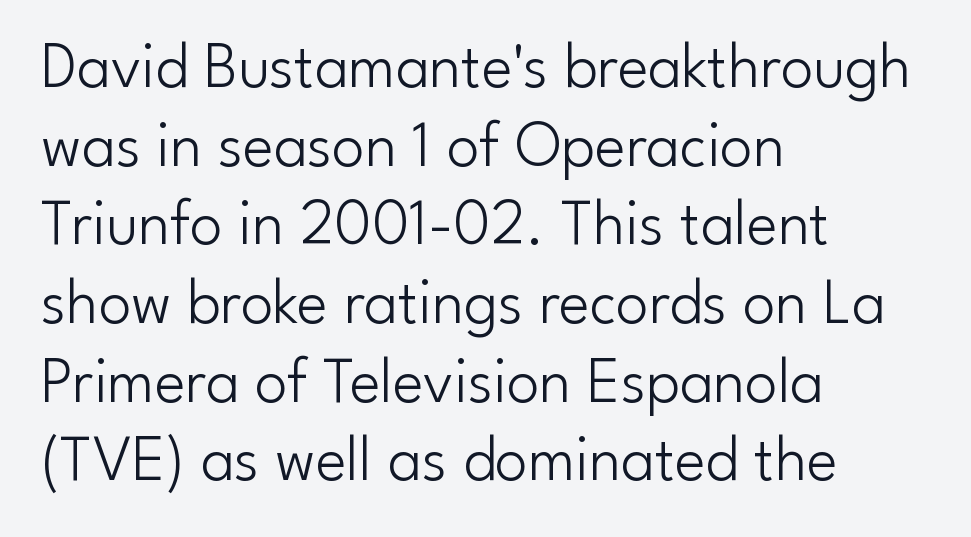
The image shows 65 px light sans-serif type, upright; set left-aligned, line spacing 1.21x, normal letter spacing, not underlined; low stroke contrast and a small x-height.
